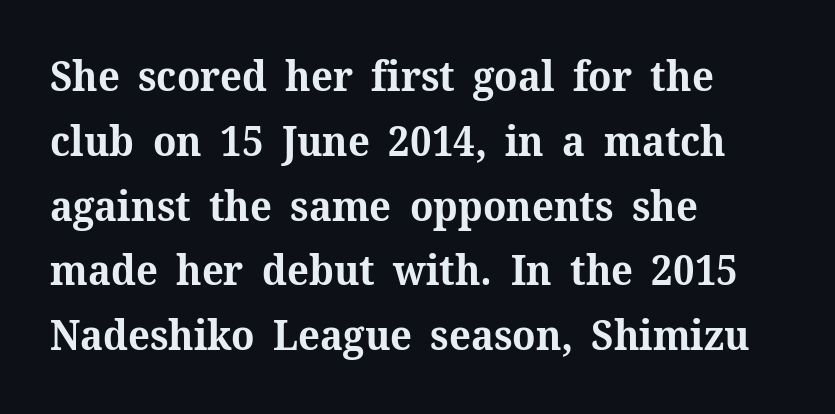
Each new line begins a customary step beneath the previous one. Letter spacing: default. Is the type bold? Yes — the strokes are clearly thick and heavy. Tall strokes in this sample are plumb rather than angled. Character widths vary here, with narrow letters taking less room than wide ones.
